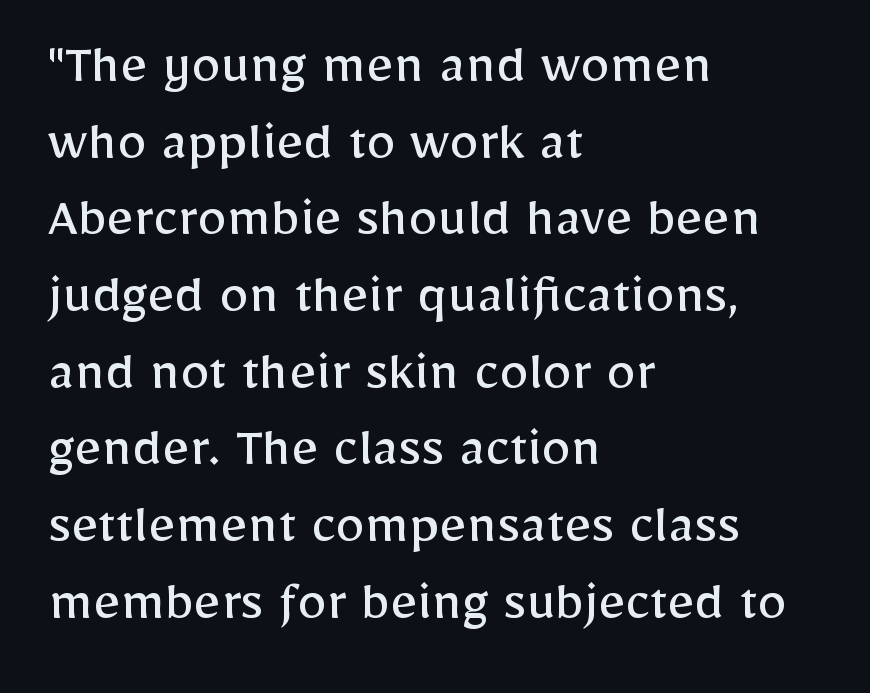
{"serif": "no", "italic": "no", "bold": "no", "weight": "regular", "width": "normal", "stroke_contrast": "low", "x_height": "medium", "monospaced": "no", "underline": "no", "align": "left", "line_spacing": "normal", "line_spacing_ratio": 1.3, "letter_spacing": "normal", "letter_spacing_em": 0.0, "glyph_px": 59}
